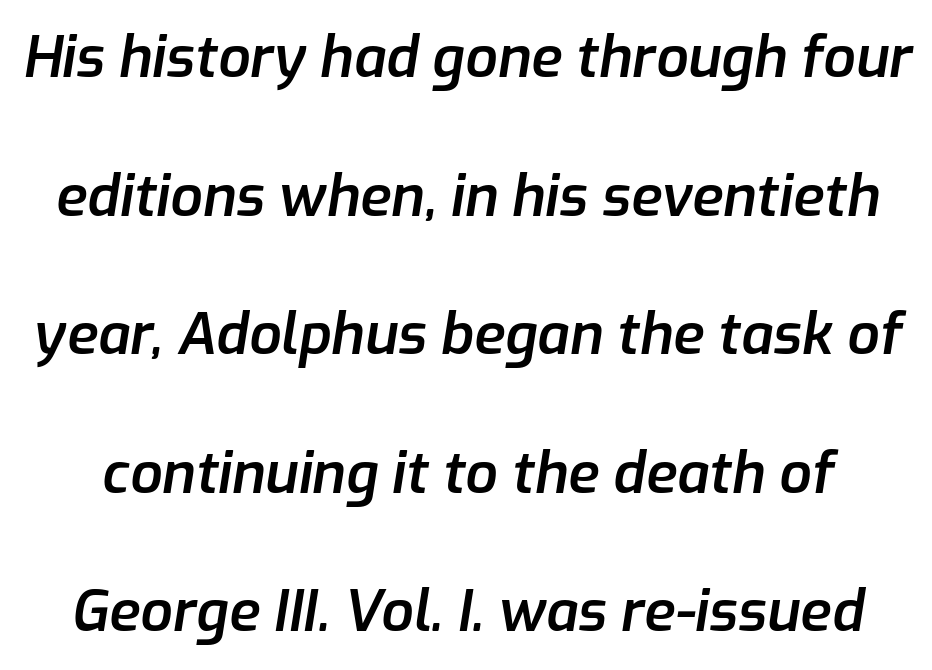
Q: Is the text bold? A: Semi-bold.
Q: Is the text italic (slanted)? A: Yes, it leans right by about 9 degrees.
Q: Is the text underlined? A: No.
Q: Is the spacing between letters normal or unusually wide? A: Normal.
Q: Is the spacing between lines tight, normal or loose? A: Loose.
Q: Width (condensed, normal, or wide)? A: Normal.
Q: Stroke contrast? A: Low.
Q: x-height? A: Medium.
Q: Monospaced? A: No.
